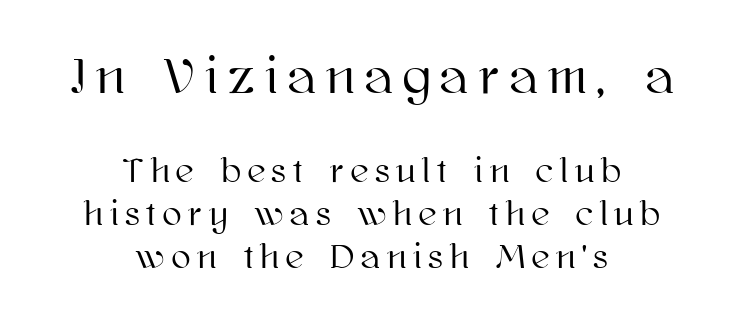
Whoever set this made the first block the dominant, larger element. The rendering uses natural spacing where letterforms have individual widths. Leftover space on each line is divided equally before and after the words. Descenders hang freely into open space. When letters stand straight like this, we call the style roman or upright.
